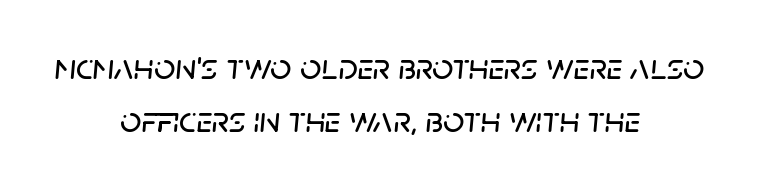
The image shows 37 px text type, italic (leaning right); set centered, normal line spacing (1.43x), normal letter spacing, not underlined; low stroke contrast and a large x-height.
